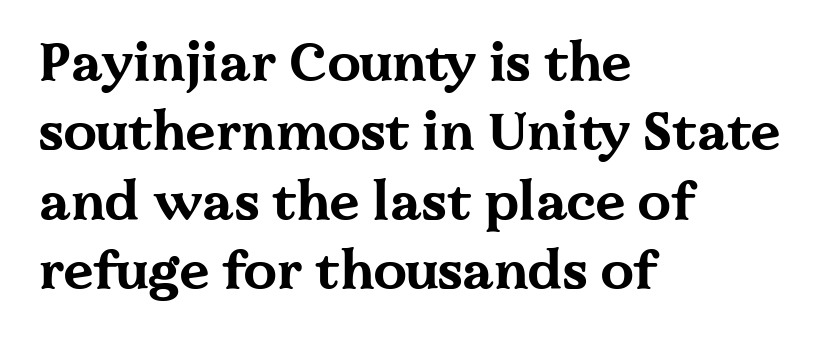
Students, observe: this is what conventionally led text looks like. The letters advance in unequal steps, a hallmark of proportional type. The face used here is rendered with its standard letterfit. Type style note: has serifs. The face used here has the dense, thick strokes of a bold.
